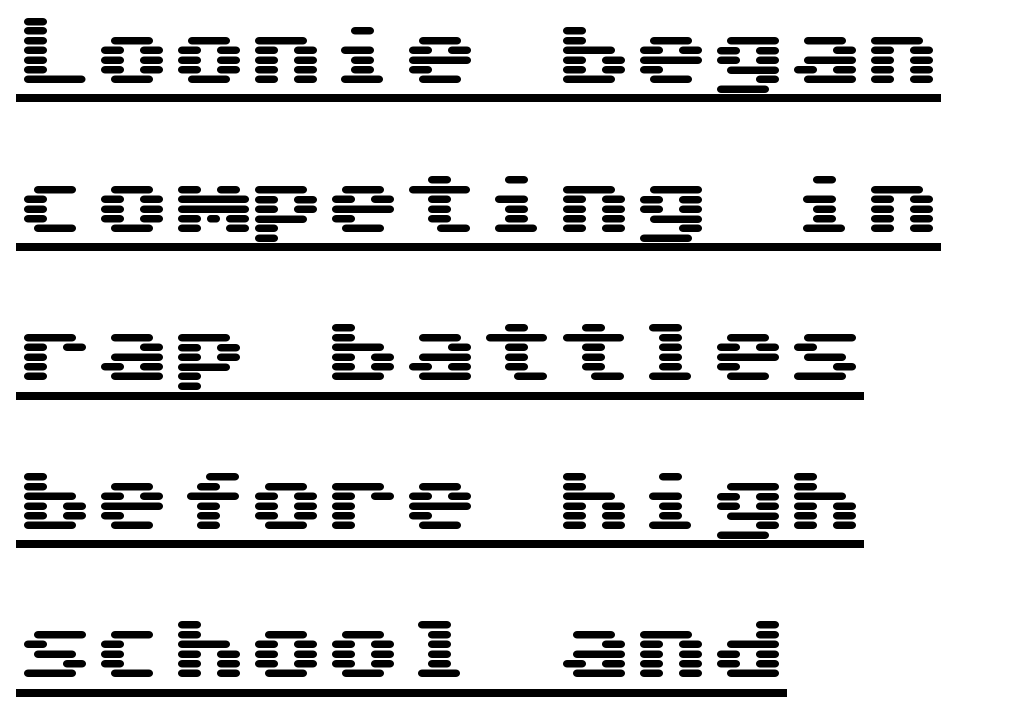
The image shows 77 px wide sans-serif type, upright; set left-aligned, loose line spacing (1.93x), normal letter spacing, underlined; medium stroke contrast and a medium x-height.
